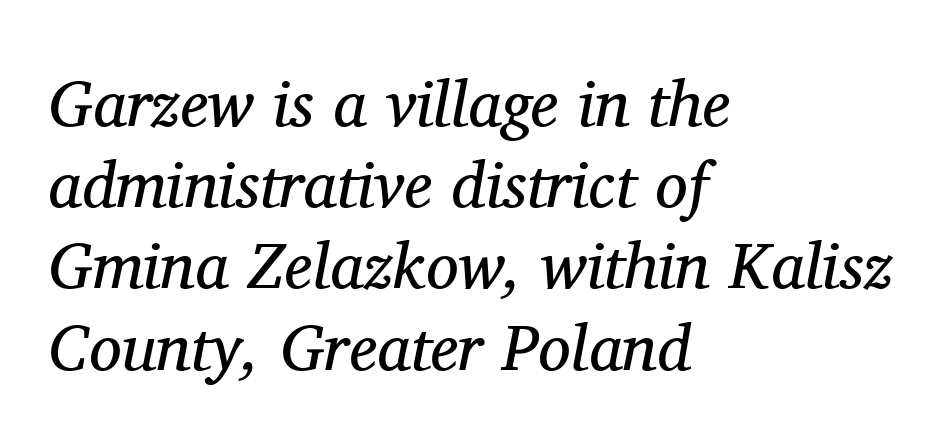
The rendering uses natural spacing where letterforms have individual widths. Between one letter and the next there's only the usual sliver of space. Any mark beneath the type? The region is blank. Heaviness? Minimal to ordinary, like unemphasized prose. Are there feet on the stems? There are — it's a serif. Teacher's note: observe the even left margin — that is flush-left alignment.
